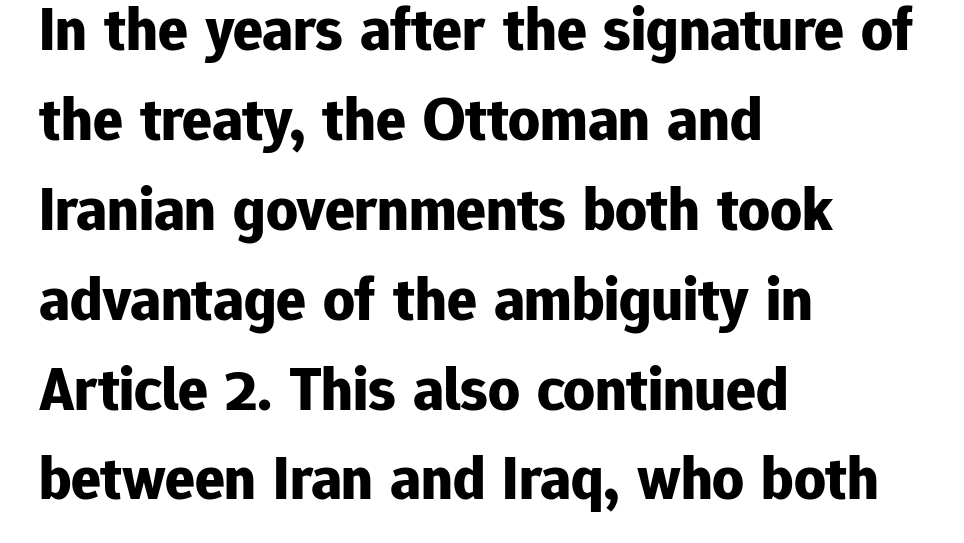
The image shows 62 px bold sans-serif type, upright; set left-aligned, normal line spacing (1.45x), normal letter spacing, not underlined; low stroke contrast and a medium x-height.
